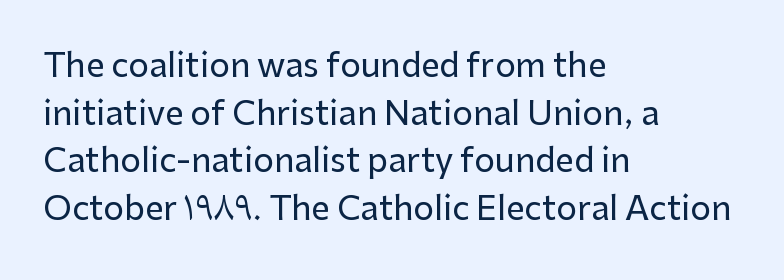
{"serif": "no", "italic": "no", "width": "normal", "stroke_contrast": "low", "x_height": "medium", "monospaced": "no", "underline": "no", "align": "left", "line_spacing": "normal", "line_spacing_ratio": 1.44, "letter_spacing": "normal", "letter_spacing_em": 0.0, "glyph_px": 33}
